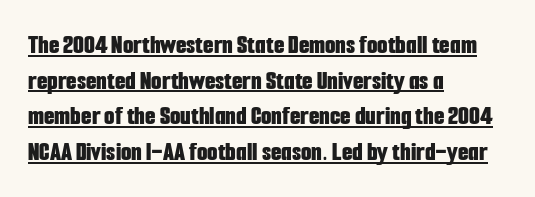
{"italic": "no", "bold": "yes", "underline": "yes", "align": "left", "line_spacing": "normal", "line_spacing_ratio": 1.32, "letter_spacing": "normal", "letter_spacing_em": 0.0, "glyph_px": 27}
